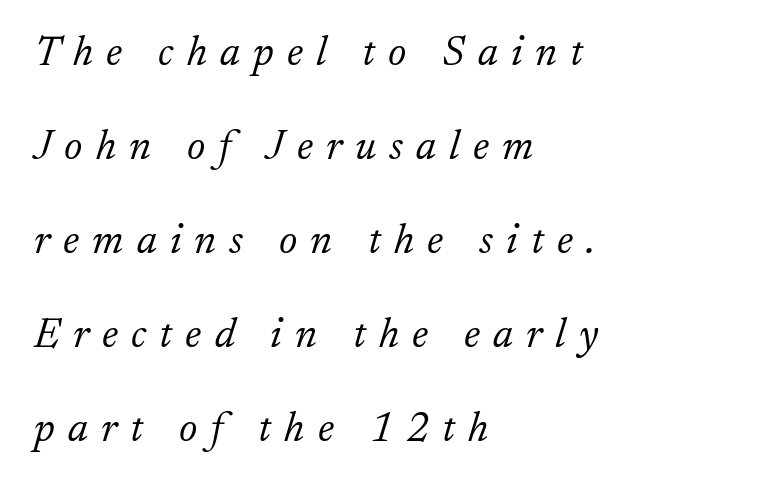
Q: Is the text bold? A: No.
Q: Is the text italic (slanted)? A: Yes, it leans right by about 17 degrees.
Q: Is the typeface a serif or a sans-serif typeface? A: Serif.
Q: Is the text underlined? A: No.
Q: How is the paragraph aligned? A: Left-aligned.
Q: Is the spacing between letters normal or unusually wide? A: Unusually wide.
Q: Is the spacing between lines tight, normal or loose? A: Loose.
Q: Width (condensed, normal, or wide)? A: Normal.
Q: Stroke contrast? A: Low.
Q: x-height? A: Small.
Q: Monospaced? A: No.
